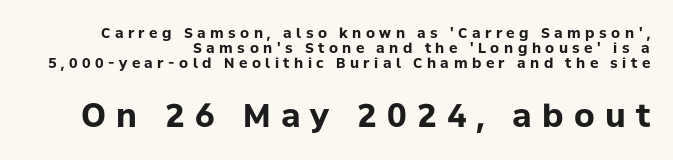
Beneath every word, the page is bare. Tracking value appears strongly positive — letters spread wide. The lettering stays uniformly vertical, giving the passage a roman look. Larger block? The one below; the one above is distinctly smaller.
